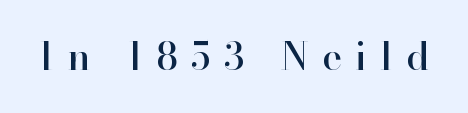
Regarding serifs, this sample has them. Nope, not italic — everything's standing straight. The passage shown is not underscored anywhere. Here the designer chose a conventional face with non-uniform glyph widths. Spacing between characters has been opened up far beyond the box default.
